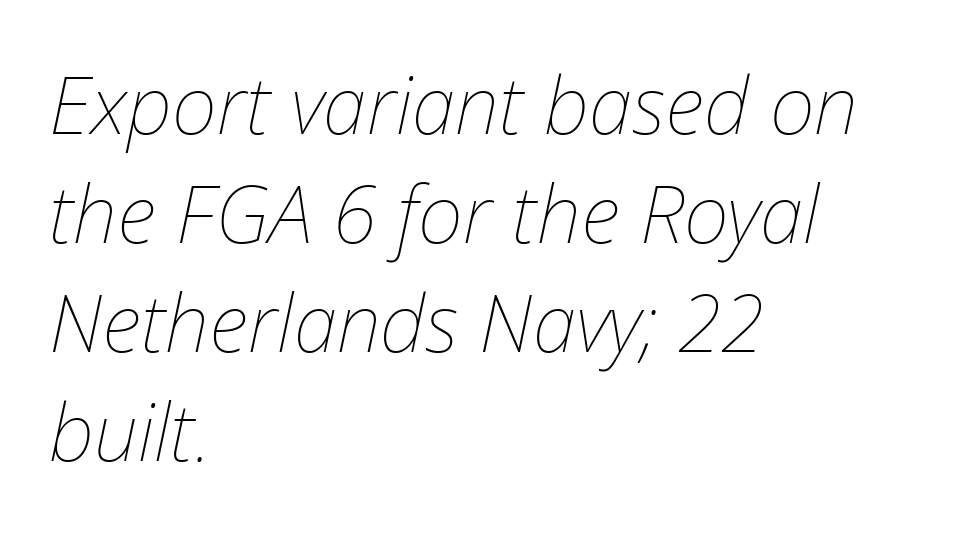
{"italic": "yes", "lean": "right", "slant_degrees": 12, "bold": "no", "weight": "thin", "width": "normal", "stroke_contrast": "low", "x_height": "medium", "monospaced": "no", "underline": "no", "align": "left", "line_spacing": "normal", "line_spacing_ratio": 1.38, "letter_spacing": "normal", "letter_spacing_em": 0.0, "glyph_px": 79}
